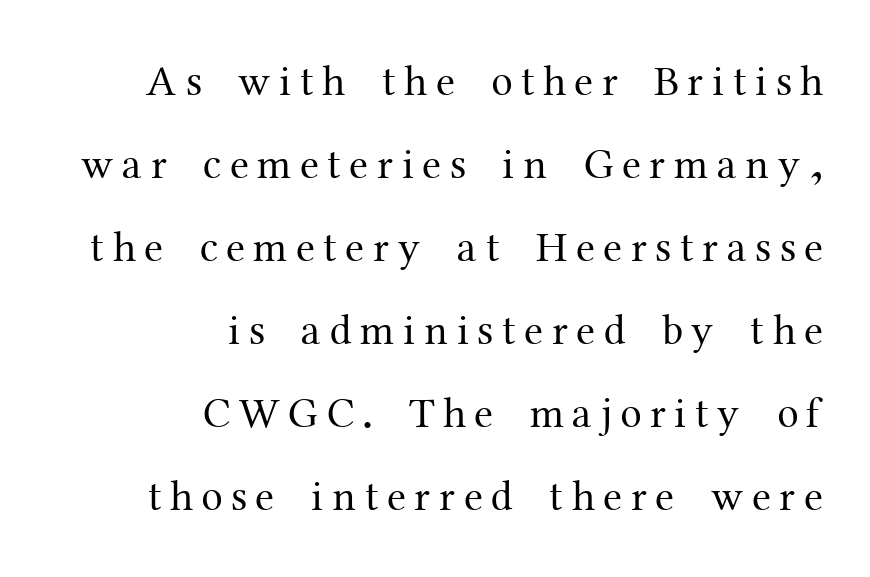
Compared with typical body copy, the letter spacing here is much looser. A typesetter would mark this as roman, not italic. Leftover space on each line is placed entirely before the opening word. These glyphs show unthickened strokes, regular width or finer. The string is rendered with underlining switched off.
